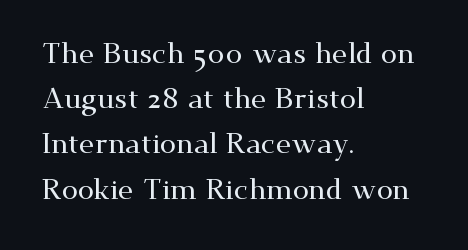
{"serif": "yes", "italic": "no", "width": "wide", "stroke_contrast": "medium", "x_height": "small", "monospaced": "no", "underline": "no", "align": "left", "line_spacing": "normal", "line_spacing_ratio": 1.56, "letter_spacing": "normal", "letter_spacing_em": 0.0, "glyph_px": 29}
